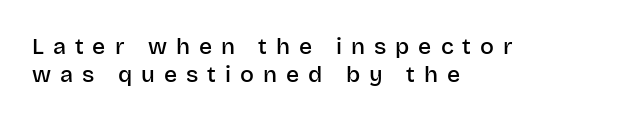
The image shows 23 px text type, upright; set left-aligned, line spacing 1.22x, unusually wide letter spacing (+0.39 em), not underlined.
